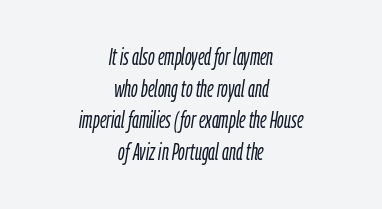
{"italic": "yes", "lean": "right", "slant_degrees": 9, "bold": "no", "underline": "no", "align": "center", "line_spacing": "normal", "line_spacing_ratio": 1.38, "letter_spacing": "normal", "letter_spacing_em": 0.0, "glyph_px": 23}
